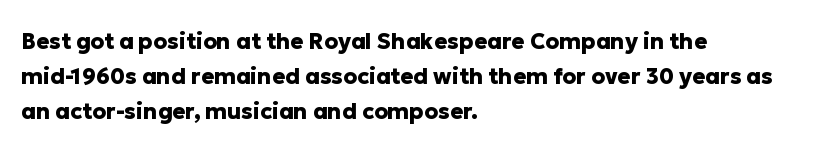
Q: Is the text bold? A: Yes.
Q: Is the text italic (slanted)? A: No, it is upright.
Q: Is the text underlined? A: No.
Q: How is the paragraph aligned? A: Left-aligned.
Q: Is the spacing between letters normal or unusually wide? A: Normal.
Q: Is the spacing between lines tight, normal or loose? A: Normal.
